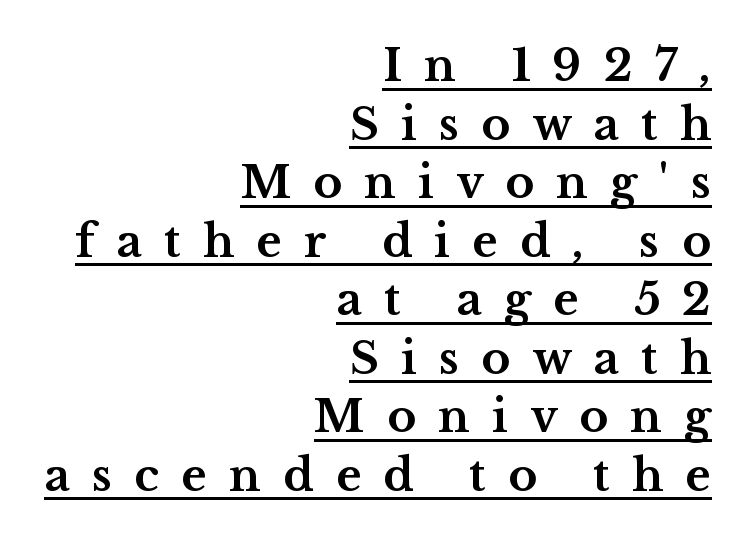
The image shows 44 px bold, wide serif type, upright; set right-aligned, normal line spacing (1.33x), unusually wide letter spacing (+0.5 em), underlined; medium stroke contrast and a medium x-height.
